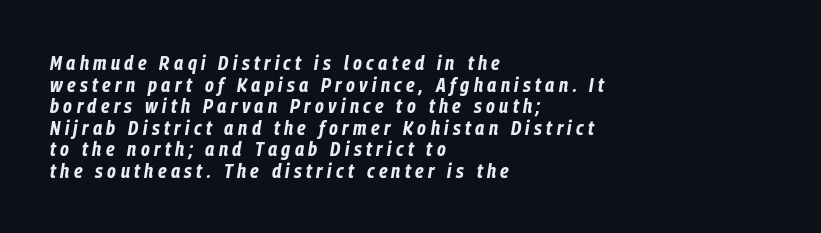
The image shows 20 px bold type, italic (leaning right); set left-aligned, tight line spacing (1.08x), unusually wide letter spacing (+0.22 em), not underlined.
